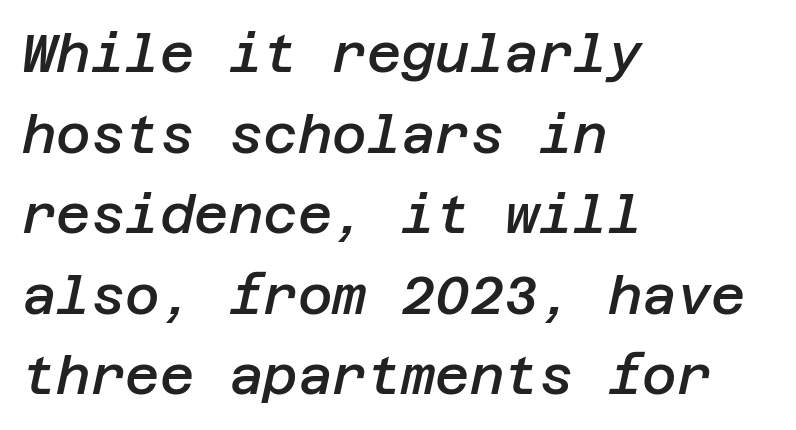
{"italic": "yes", "lean": "right", "slant_degrees": 12, "bold": "semi", "weight": "semibold", "width": "normal", "stroke_contrast": "low", "x_height": "large", "underline": "no", "align": "left", "line_spacing": "normal", "line_spacing_ratio": 1.52, "letter_spacing": "normal", "letter_spacing_em": 0.0, "glyph_px": 53}
